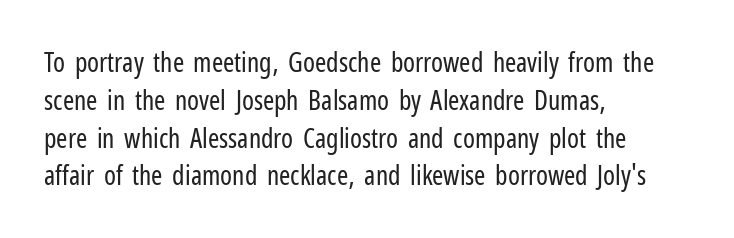
Q: Is the text bold? A: No.
Q: Is the text italic (slanted)? A: No, it is upright.
Q: Is the text underlined? A: No.
Q: How is the paragraph aligned? A: Left-aligned.
Q: Is the spacing between letters normal or unusually wide? A: Normal.
Q: Is the spacing between lines tight, normal or loose? A: Normal.
